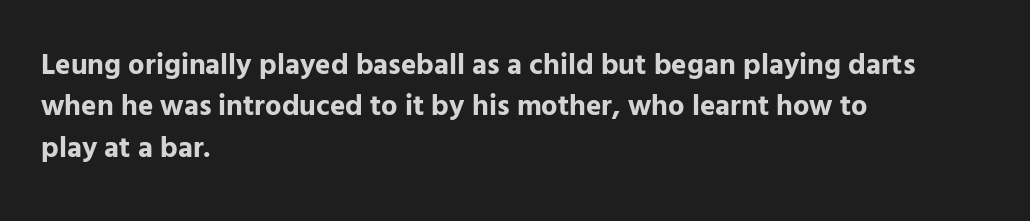
{"serif": "no", "italic": "no", "bold": "yes", "weight": "bold", "width": "normal", "stroke_contrast": "low", "x_height": "medium", "monospaced": "no", "underline": "no", "align": "left", "line_spacing": "normal", "line_spacing_ratio": 1.43, "letter_spacing": "normal", "letter_spacing_em": 0.0, "glyph_px": 29}
